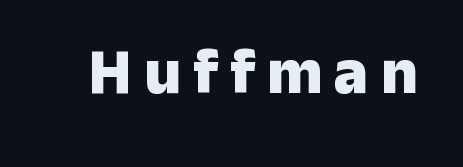
{"serif": "no", "italic": "no", "bold": "yes", "weight": "heavy", "width": "normal", "stroke_contrast": "low", "x_height": "medium", "monospaced": "no", "underline": "no", "glyph_px": 64}
